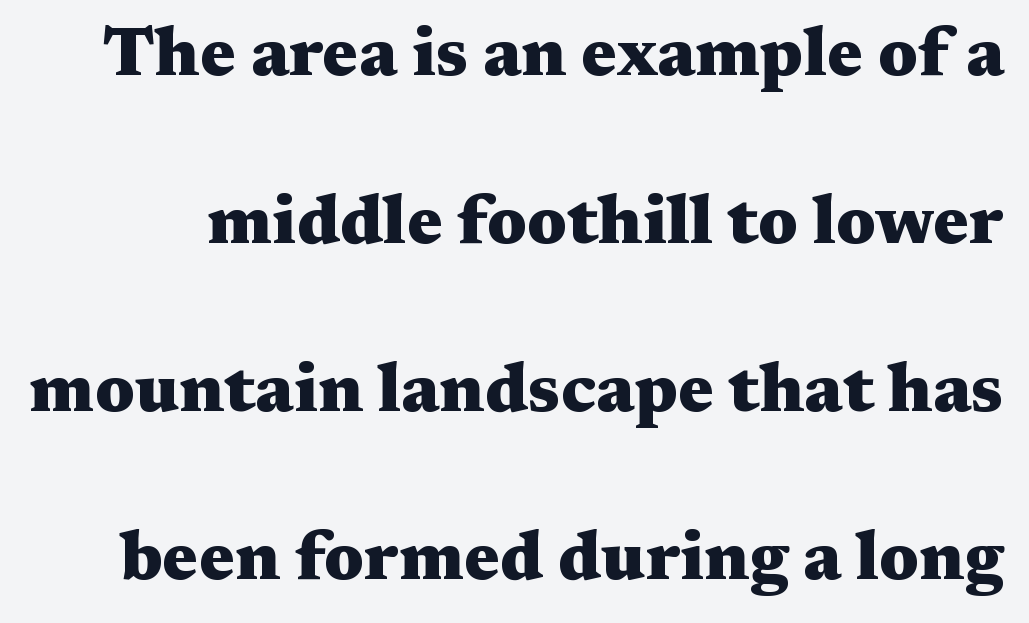
Q: Is the text bold? A: Yes.
Q: Is the text italic (slanted)? A: No, it is upright.
Q: Is the typeface a serif or a sans-serif typeface? A: Serif.
Q: Is the text underlined? A: No.
Q: Is the spacing between letters normal or unusually wide? A: Normal.
Q: Is the spacing between lines tight, normal or loose? A: Loose.
Q: Width (condensed, normal, or wide)? A: Wide.
Q: Stroke contrast? A: Medium.
Q: x-height? A: Medium.
Q: Monospaced? A: No.
